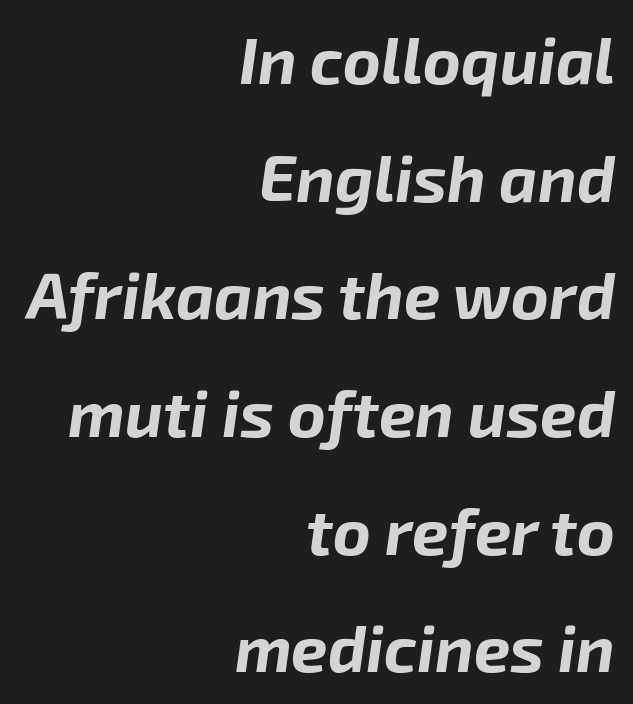
The image shows 65 px bold type, italic (leaning right); set right-aligned, line spacing 1.81x, normal letter spacing, not underlined; low stroke contrast and a medium x-height.
